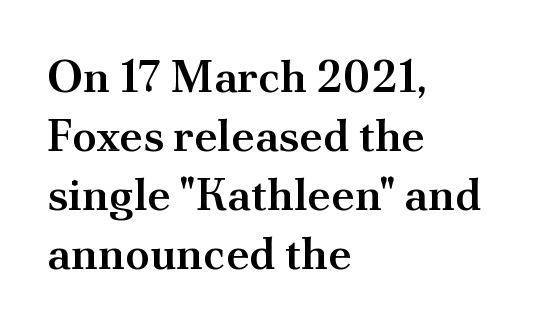
Classification — serif. Each line starts at the same left margin while the right side varies. Think of a printed novel: that variable character pitch is what you see here. Tall strokes in this sample are plumb rather than angled. Typographic density is moderately raised because the face is semibold.
